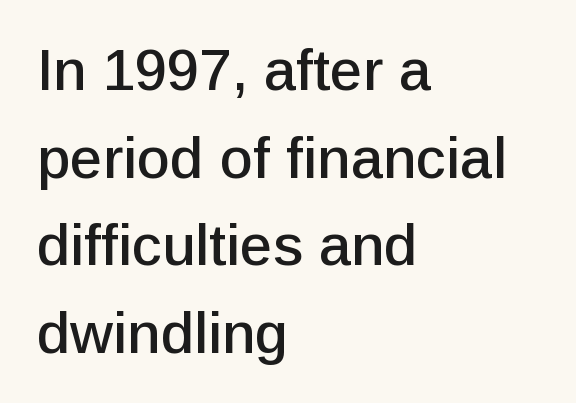
Spacing between characters is what you'd get straight out of the box. This sample keeps an unexceptional amount of space between lines. Here the designer chose a conventional face with non-uniform glyph widths. Each row of text sits above clean, open space. A roman cut, with each character standing at attention. Leftover space on each line is placed entirely after the last word.
